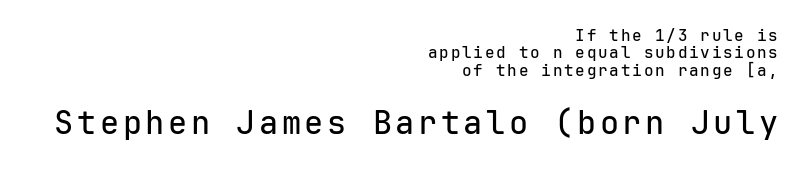
The ragged edge is on the left, which tells us the setting is flush right. Character size in the trailing block exceeds that of the leading block. Are there feet on the stems? There aren't — it's a sans. This is the regular roman posture of the typeface. Check under the words: just untouched page. Do the characters align in a grid? Yes, the font is monospaced.
